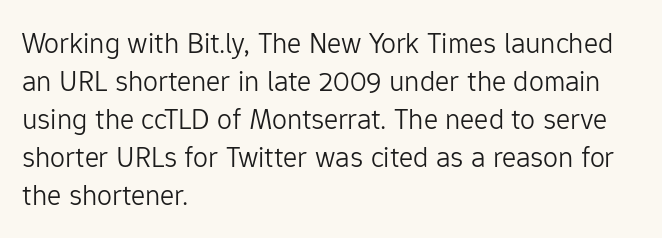
Q: Is the text bold? A: No.
Q: Is the text italic (slanted)? A: No, it is upright.
Q: Is the typeface a serif or a sans-serif typeface? A: Sans-serif.
Q: Is the text underlined? A: No.
Q: How is the paragraph aligned? A: Left-aligned.
Q: Is the spacing between letters normal or unusually wide? A: Normal.
Q: Is the spacing between lines tight, normal or loose? A: Normal.
Q: Width (condensed, normal, or wide)? A: Normal.
Q: Stroke contrast? A: Low.
Q: x-height? A: Medium.
Q: Monospaced? A: No.
